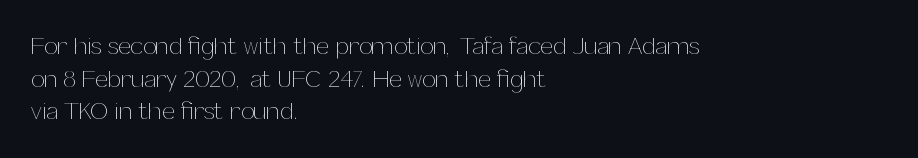
Plain, unruled lines of type. Ordinary non-slanted type is in use. Does extra space separate the letters? No, they use regular spacing. This is not heavy type; no bold has been used. These lines sit exactly where default settings would place them. Reading down the block, your eye returns to a fixed left position each line.
